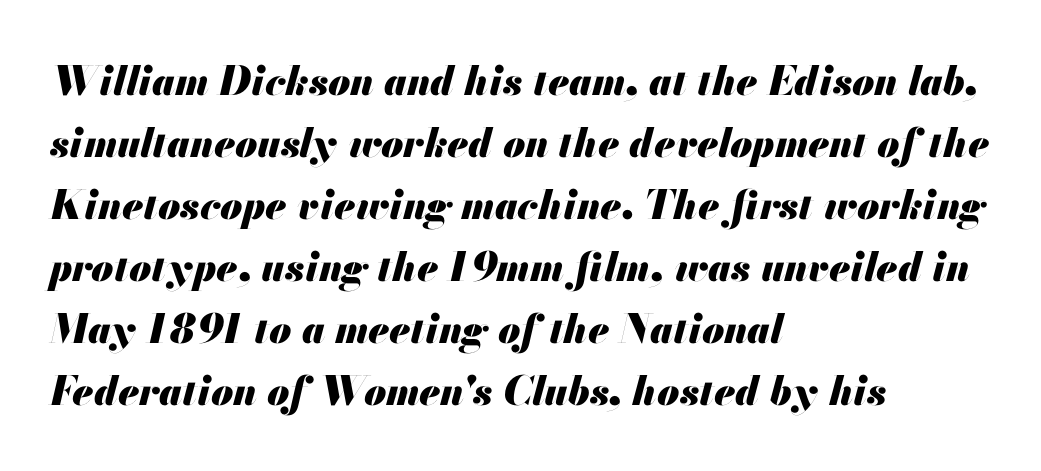
The image shows 40 px heavy type, italic (leaning right); set left-aligned, normal line spacing (1.55x), normal letter spacing, not underlined; medium stroke contrast and a small x-height.
